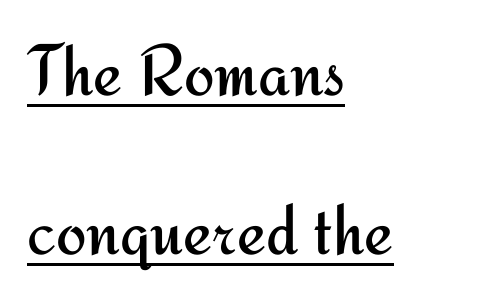
Notice how the passage keeps a crisp vertical edge on the left only. This is underlined copy, the kind a proofreader might mark for attention. Bold? No — there's no thickening of the strokes. Every stem runs plumb, perpendicular to the baseline. This rendering leaves character spacing at its baseline value.
